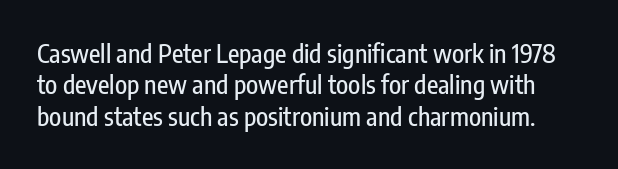
Q: Is the text italic (slanted)? A: No, it is upright.
Q: Is the text underlined? A: No.
Q: Is the spacing between letters normal or unusually wide? A: Normal.
Q: Is the spacing between lines tight, normal or loose? A: Normal.
